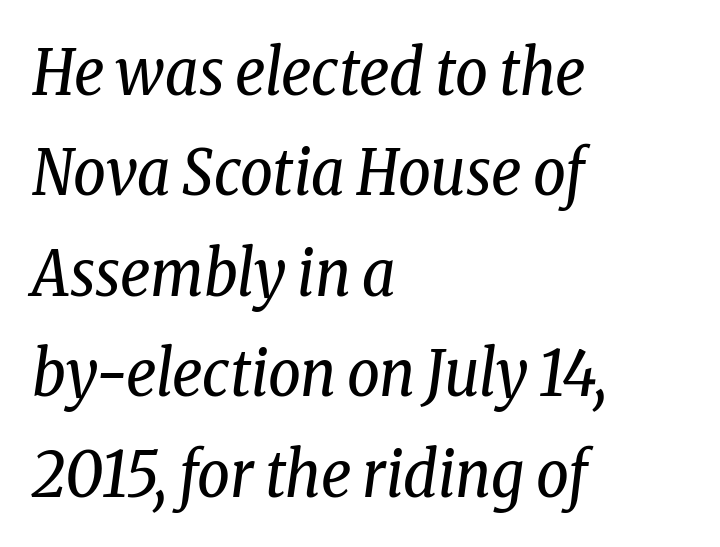
The image shows 64 px regular-weight, condensed serif type, italic (leaning right); set left-aligned, normal line spacing (1.57x), normal letter spacing, not underlined; low stroke contrast and a medium x-height.
